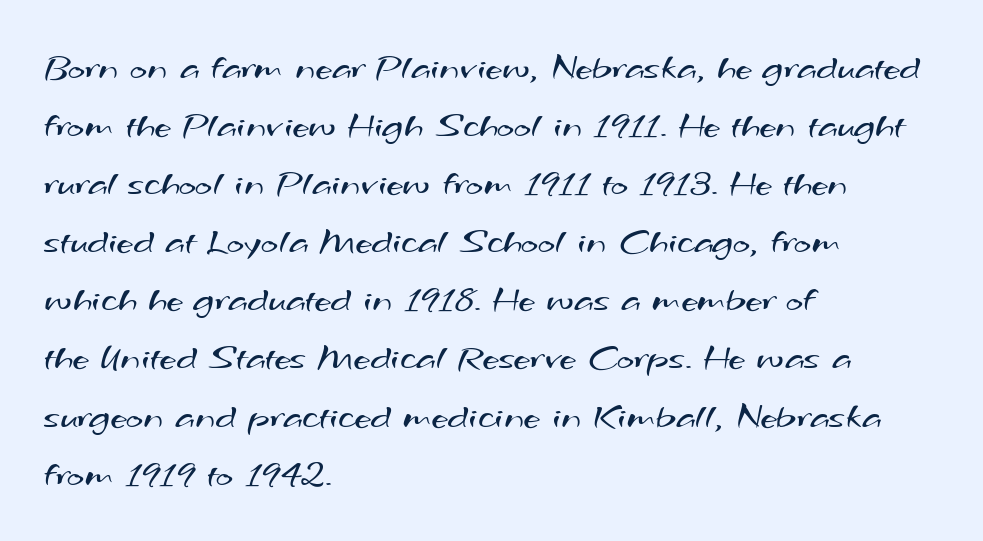
{"serif": "no", "bold": "no", "weight": "regular", "width": "wide", "stroke_contrast": "medium", "x_height": "small", "monospaced": "no", "underline": "no", "align": "left", "line_spacing": "normal", "line_spacing_ratio": 1.57, "letter_spacing": "normal", "letter_spacing_em": 0.0, "glyph_px": 37}
